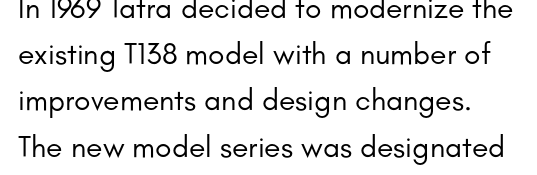
The image shows 30 px regular-weight sans-serif type, upright; set normal line spacing (1.54x), normal letter spacing, not underlined; low stroke contrast and a small x-height.
